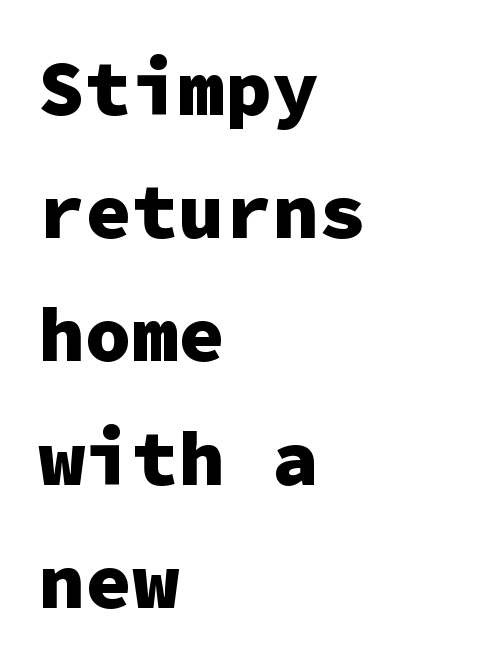
{"serif": "no", "italic": "no", "bold": "yes", "weight": "heavy", "width": "normal", "stroke_contrast": "low", "x_height": "medium", "monospaced": "yes", "underline": "no", "align": "left", "line_spacing": "normal", "line_spacing_ratio": 1.58, "letter_spacing": "normal", "letter_spacing_em": 0.0, "glyph_px": 78}
